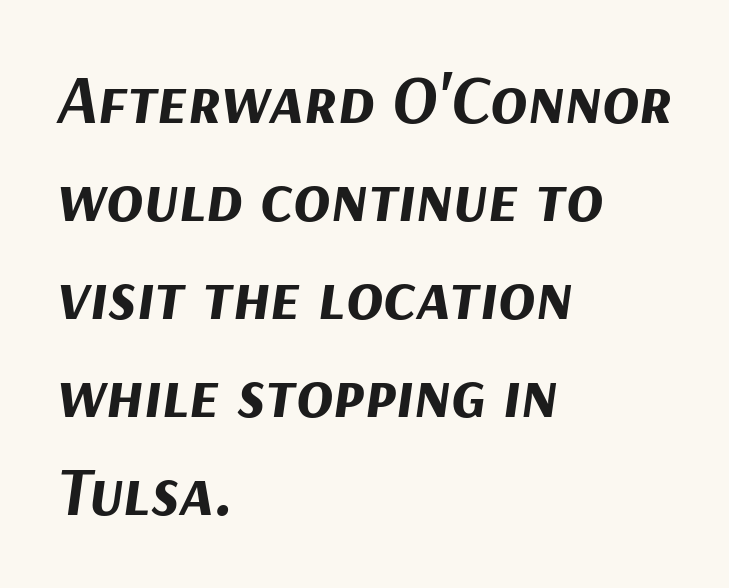
What weight is shown? A full bold with thick strokes. A classic flush-left, rag-right setting is used for this passage. Slanted lettering throughout. Descender tails drop into unmarked territory. The rendering uses a moderate line-height, typical for paragraphs. The horizontal fit of the characters is conventional and even.
